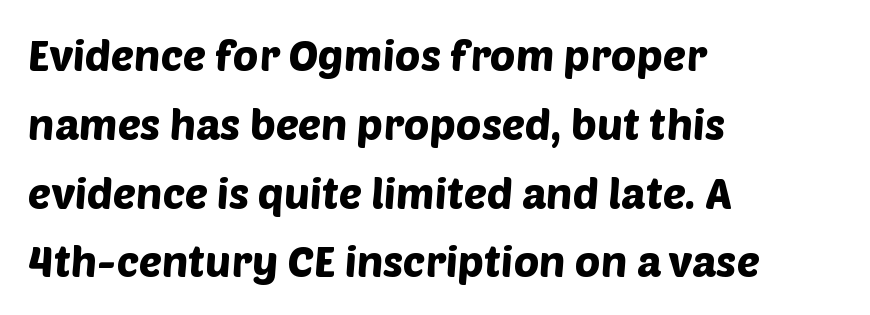
Glyph-to-glyph distance matches everyday printed text. Varying glyph widths throughout — classic text-font behaviour. Only glyphs here, with clear space below each row. Honestly, the row spacing looks completely unremarkable. Compared with a centered layout, this one pins lines to the left instead.
